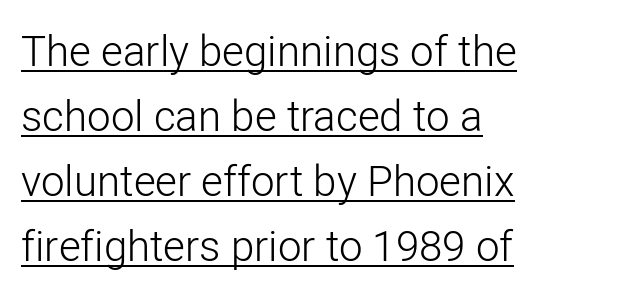
{"serif": "no", "italic": "no", "bold": "no", "weight": "light", "width": "normal", "stroke_contrast": "low", "x_height": "medium", "monospaced": "no", "underline": "yes", "align": "left", "line_spacing": "normal", "line_spacing_ratio": 1.55, "letter_spacing": "normal", "letter_spacing_em": 0.0, "glyph_px": 42}
